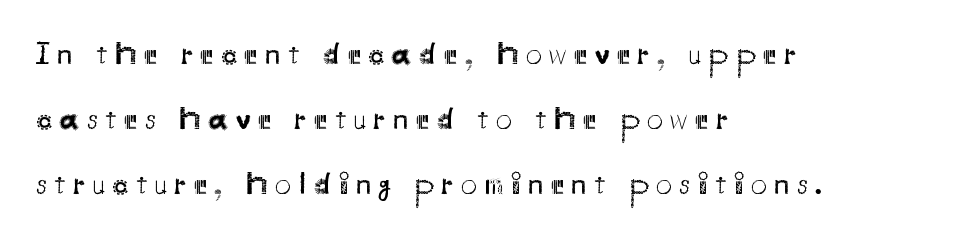
The specimen reads as upright at a glance. Horizontal alignment here is leftward, the default for most running prose. This rendering features lettering with no underline. The weight tops out at a normal text grade.
